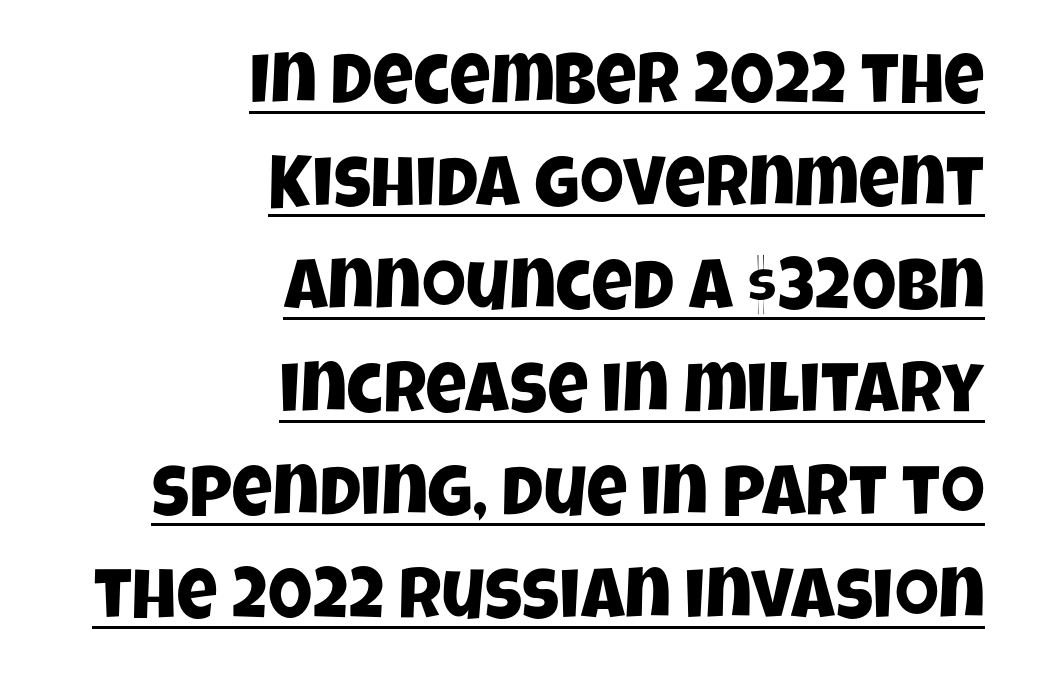
The image shows 71 px condensed sans-serif type; set right-aligned, normal line spacing (1.45x), normal letter spacing, underlined; low stroke contrast and a large x-height.
